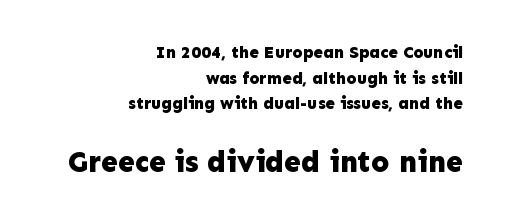
{"serif": "no", "italic": "no", "bold": "yes", "weight": "bold", "width": "normal", "stroke_contrast": "low", "x_height": "medium", "monospaced": "no", "underline": "no", "align": "right", "line_spacing": "normal", "line_spacing_ratio": 1.51, "letter_spacing": "normal", "letter_spacing_em": 0.0, "larger_block": "second", "size_ratio": 1.76, "glyph_px": 30}
